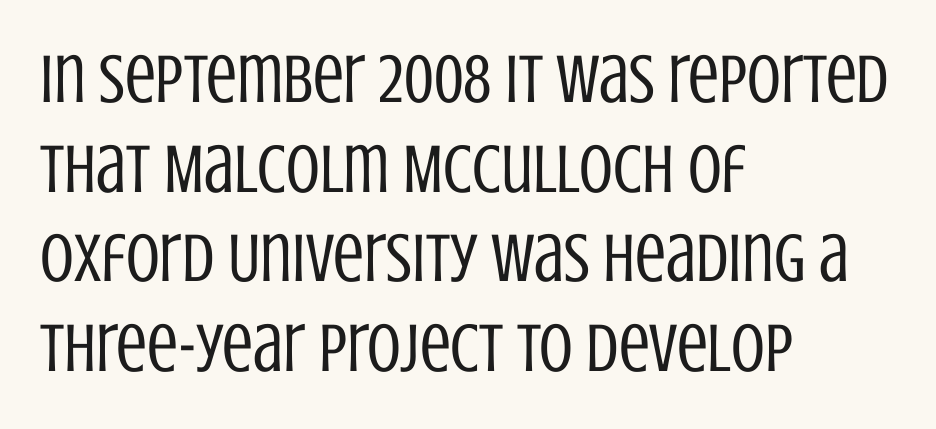
No extra tracking has been applied to these lines. Quick note: interline space is typical. Underline: absent. The typesetting does not lean heavy: it is not bold. Every row of glyphs begins at an identical x-position on the left.
